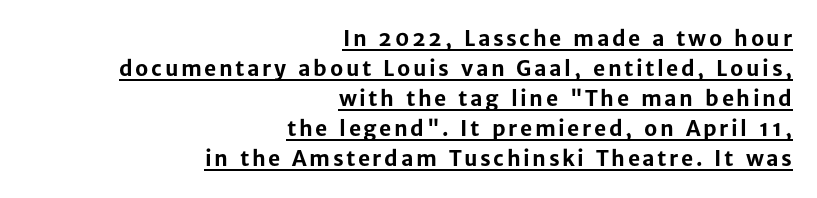
Q: Is the text bold? A: Yes.
Q: Is the text italic (slanted)? A: No, it is upright.
Q: Is the text underlined? A: Yes.
Q: How is the paragraph aligned? A: Right-aligned.
Q: Is the spacing between lines tight, normal or loose? A: Normal.
